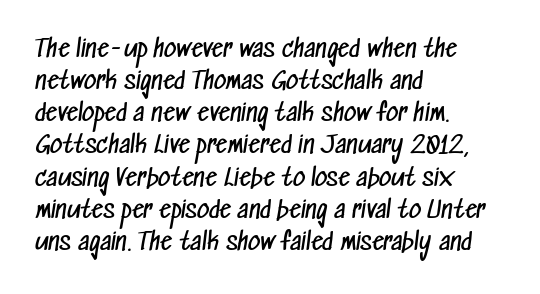
Interline gaps are of average width in this sample. Any mark beneath the type? The region is blank. Visually the block forms a straight wall on the left and a jagged coastline on the right. No heavy texture on the line: the type isn't bold.
